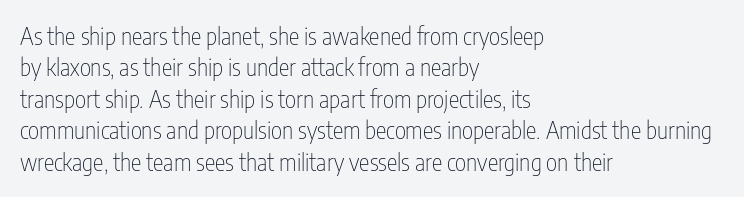
Q: Is the text bold? A: No.
Q: Is the text italic (slanted)? A: No, it is upright.
Q: Is the text underlined? A: No.
Q: How is the paragraph aligned? A: Left-aligned.
Q: Is the spacing between letters normal or unusually wide? A: Normal.
Q: Is the spacing between lines tight, normal or loose? A: Normal.
